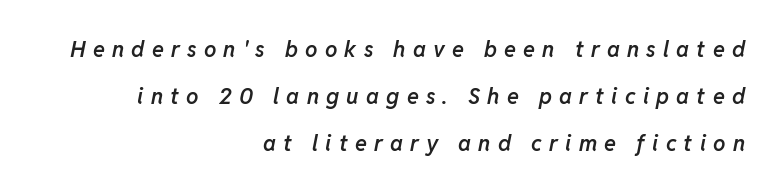
The image shows 22 px text type, italic (leaning right); set right-aligned, loose line spacing (2.13x), unusually wide letter spacing (+0.33 em), not underlined.
